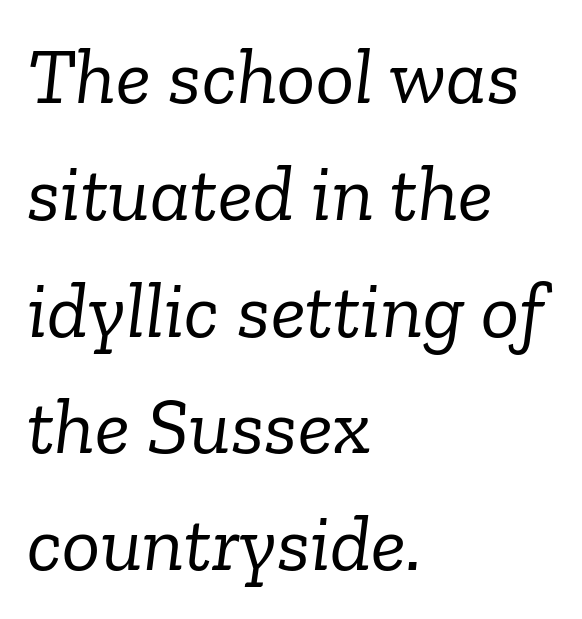
Q: Is the text bold? A: No.
Q: Is the text italic (slanted)? A: Yes, it leans right by about 6 degrees.
Q: Is the typeface a serif or a sans-serif typeface? A: Serif.
Q: Is the text underlined? A: No.
Q: How is the paragraph aligned? A: Left-aligned.
Q: Is the spacing between letters normal or unusually wide? A: Normal.
Q: Is the spacing between lines tight, normal or loose? A: Normal.
Q: Width (condensed, normal, or wide)? A: Normal.
Q: Stroke contrast? A: Low.
Q: x-height? A: Medium.
Q: Monospaced? A: No.
